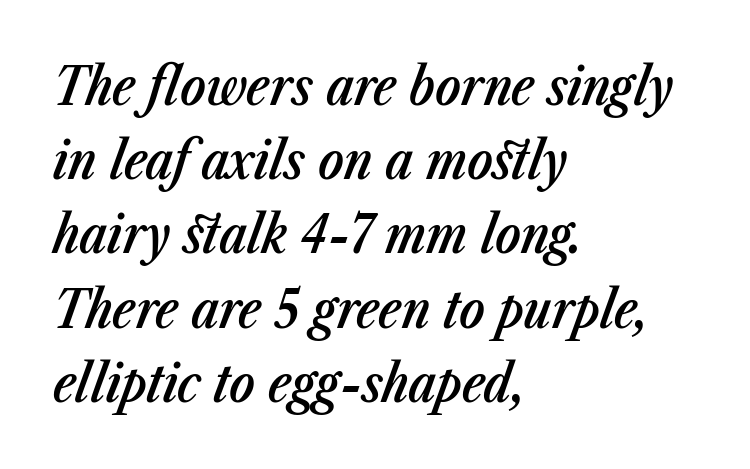
{"italic": "yes", "lean": "right", "slant_degrees": 23, "bold": "semi", "weight": "semibold", "width": "condensed", "stroke_contrast": "low", "x_height": "medium", "monospaced": "no", "underline": "no", "align": "left", "line_spacing": "normal", "line_spacing_ratio": 1.4, "letter_spacing": "normal", "letter_spacing_em": 0.0, "glyph_px": 53}
